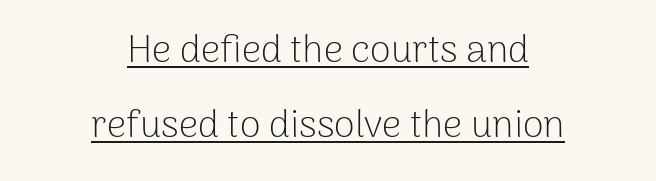
Q: Is the text bold? A: No.
Q: Is the text italic (slanted)? A: No, it is upright.
Q: Is the typeface a serif or a sans-serif typeface? A: Sans-serif.
Q: Is the text underlined? A: Yes.
Q: How is the paragraph aligned? A: Centered.
Q: Is the spacing between letters normal or unusually wide? A: Normal.
Q: Is the spacing between lines tight, normal or loose? A: Loose.
Q: Width (condensed, normal, or wide)? A: Normal.
Q: Stroke contrast? A: Low.
Q: x-height? A: Medium.
Q: Monospaced? A: No.
